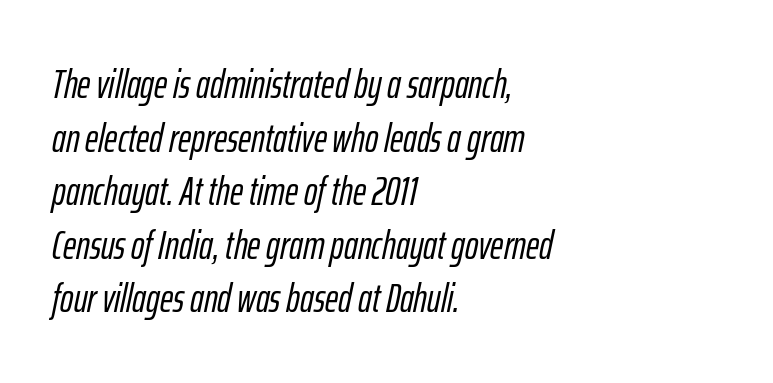
This sample keeps an unexceptional amount of space between lines. Nothing unusual about the tracking: characters are spaced as the font intends. The lines are quadded left. Is the type slanted? Yes — the strokes lean at a clear angle. The passage shown is typed in a proportional face where columns would drift.
